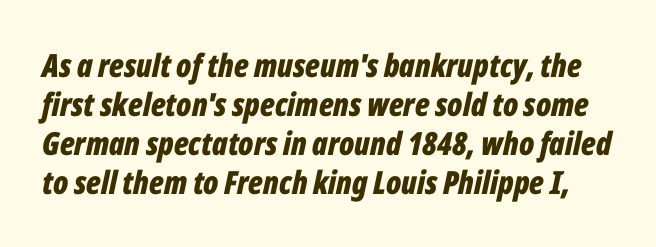
Q: Is the text bold? A: Yes.
Q: Is the text italic (slanted)? A: Yes, it leans right by about 12 degrees.
Q: Is the text underlined? A: No.
Q: Is the spacing between letters normal or unusually wide? A: Normal.
Q: Width (condensed, normal, or wide)? A: Condensed.
Q: Stroke contrast? A: Low.
Q: x-height? A: Medium.
Q: Monospaced? A: No.
